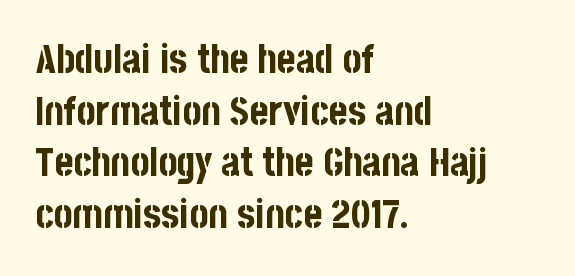
{"serif": "no", "italic": "no", "bold": "yes", "weight": "bold", "width": "condensed", "stroke_contrast": "low", "x_height": "large", "monospaced": "no", "underline": "no", "align": "left", "line_spacing": "normal", "line_spacing_ratio": 1.29, "letter_spacing": "normal", "letter_spacing_em": 0.0, "glyph_px": 40}
